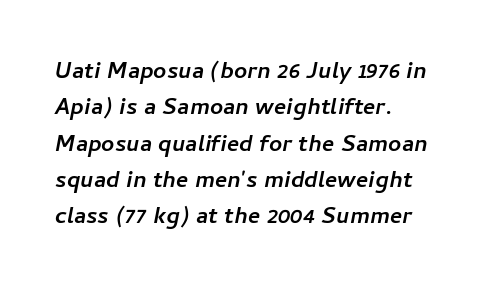
The passage shown is emphatically bold. Notice how the stems are inclined rather than vertical — that's the hallmark of italics. Short and long lines alike share a common starting point at left. Decoration check: the copy has no underline. Leading matches the norm, producing a regular column.
